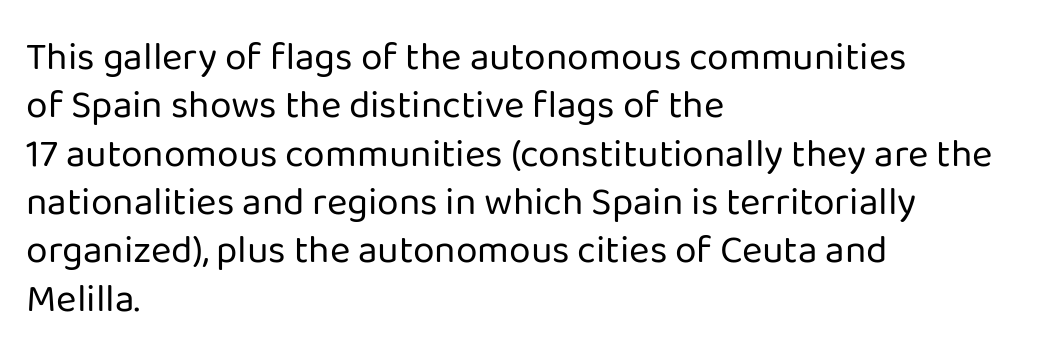
Q: Is the text bold? A: No.
Q: Is the text italic (slanted)? A: No, it is upright.
Q: Is the typeface a serif or a sans-serif typeface? A: Sans-serif.
Q: Is the text underlined? A: No.
Q: How is the paragraph aligned? A: Left-aligned.
Q: Is the spacing between letters normal or unusually wide? A: Normal.
Q: Width (condensed, normal, or wide)? A: Normal.
Q: Stroke contrast? A: Low.
Q: x-height? A: Medium.
Q: Monospaced? A: No.
